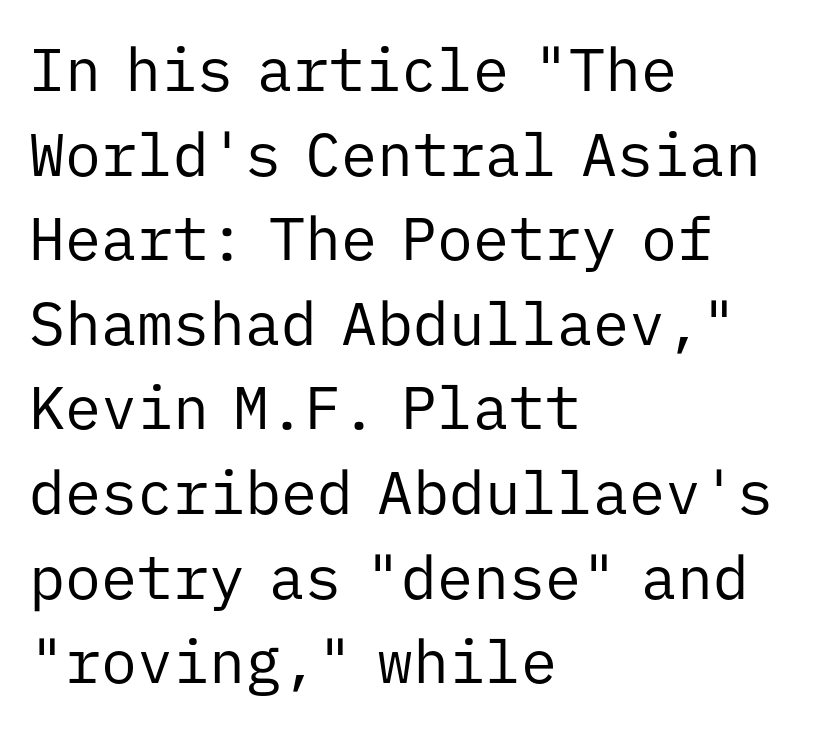
The rag falls on the right side of this text block. The vertical gap from one line to the next is medium. The typography opts for an upright posture over an oblique one. The passage shown is typeset with a sans-serif family. Check the space under the baseline: it is left empty. In terms of letterspacing, this is plain default setting.
